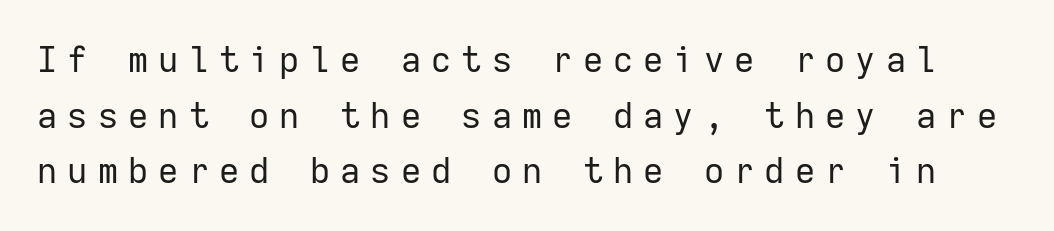
{"serif": "no", "italic": "no", "bold": "no", "weight": "regular", "width": "normal", "stroke_contrast": "low", "x_height": "medium", "monospaced": "yes", "underline": "no", "line_spacing": "normal", "line_spacing_ratio": 1.59, "letter_spacing": "wide", "letter_spacing_em": 0.29, "glyph_px": 35}
